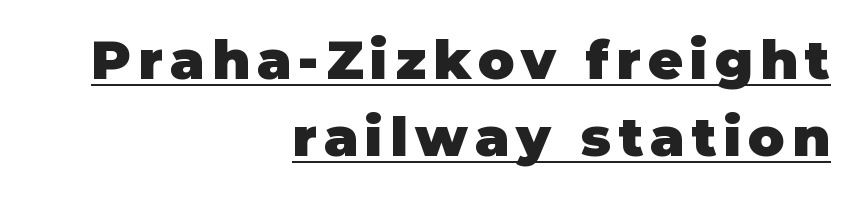
{"serif": "no", "italic": "no", "bold": "yes", "weight": "heavy", "width": "normal", "stroke_contrast": "low", "x_height": "large", "monospaced": "no", "underline": "yes", "align": "right", "line_spacing": "normal", "line_spacing_ratio": 1.43, "glyph_px": 54}
